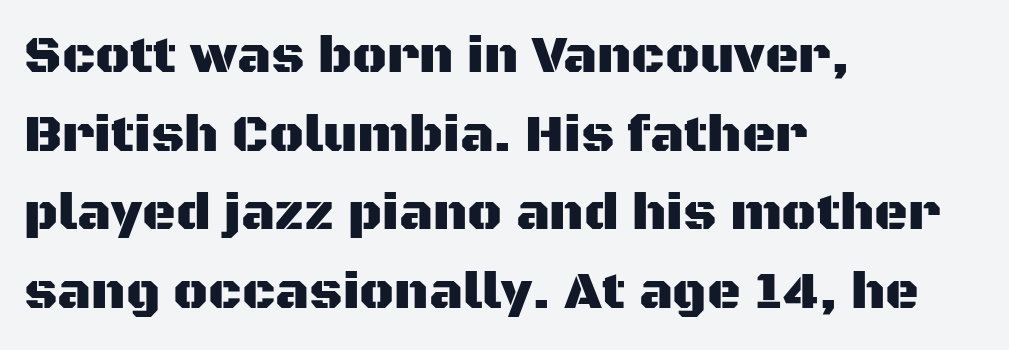
{"serif": "no", "italic": "no", "width": "normal", "stroke_contrast": "medium", "x_height": "large", "monospaced": "no", "underline": "no", "align": "left", "line_spacing": "normal", "line_spacing_ratio": 1.51, "letter_spacing": "normal", "letter_spacing_em": 0.0, "glyph_px": 52}
